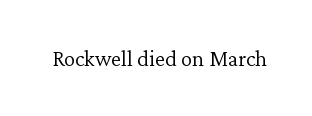
Q: Is the text bold? A: No.
Q: Is the text italic (slanted)? A: No, it is upright.
Q: Is the text underlined? A: No.
Q: Is the spacing between letters normal or unusually wide? A: Normal.
